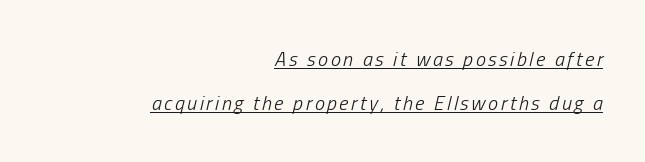
The image shows 20 px text type, italic (leaning right); set right-aligned, loose line spacing (2.22x), underlined.
